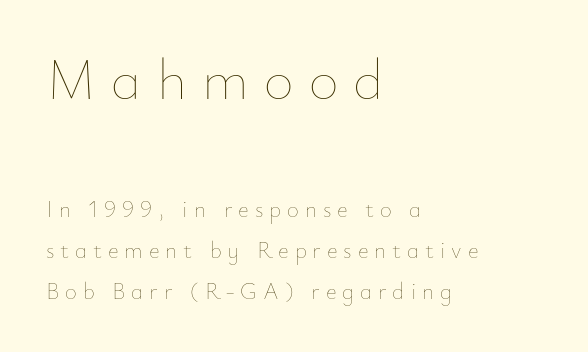
The horizontal fit of the characters is loose and conspicuously gappy. The space beneath each line is pristine and unruled. You could not count columns in this text — the font is proportionally spaced. The typesetter chose a ragged-right arrangement here.
